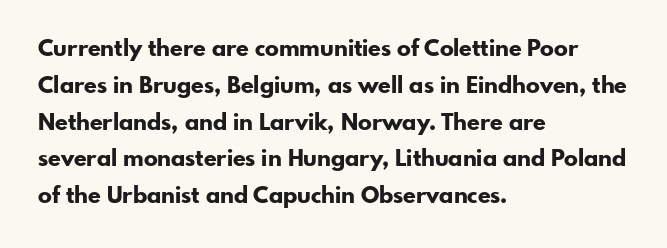
The image shows 23 px bold type, upright; set left-aligned, normal line spacing (1.6x), normal letter spacing, not underlined.
